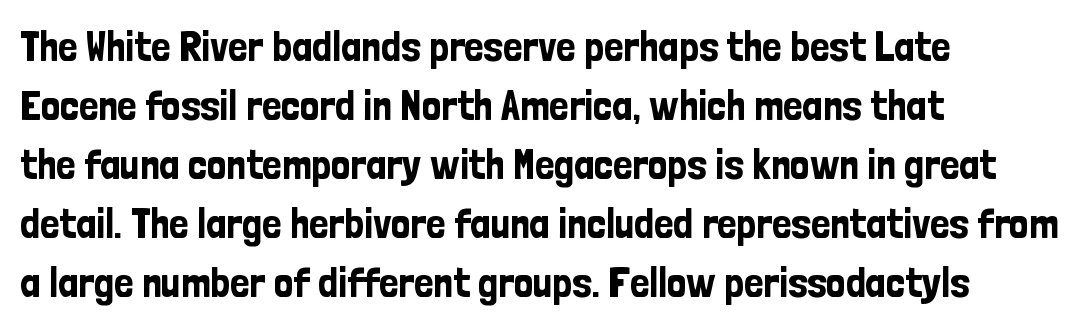
The image shows 43 px condensed sans-serif type, upright; set left-aligned, normal line spacing (1.37x), normal letter spacing, not underlined; low stroke contrast and a medium x-height.
